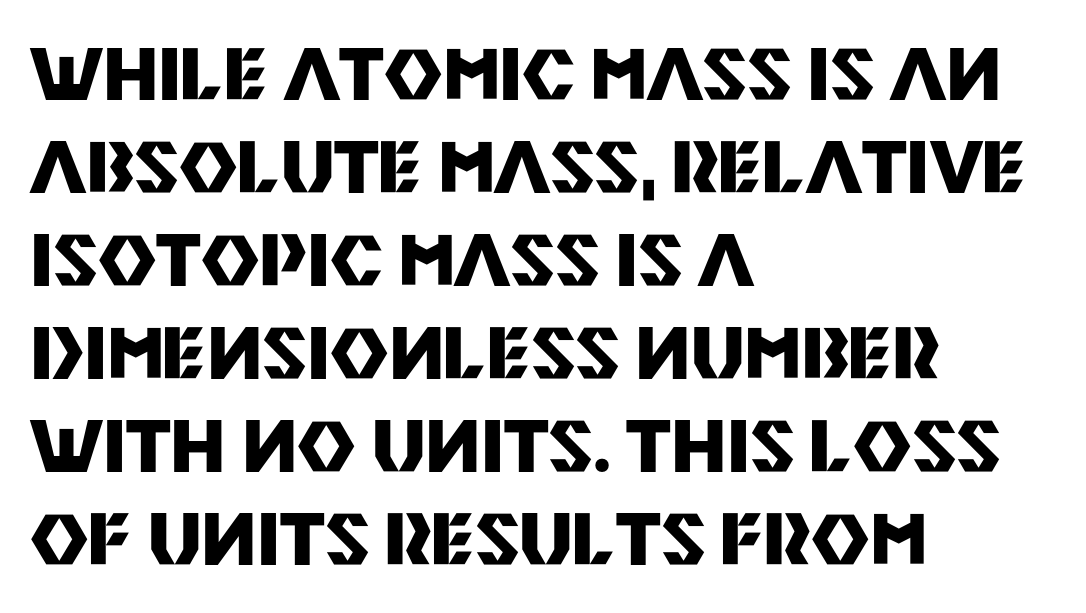
The type is set solid horizontally, with unmodified tracking. Its strokes are broad and dark, the hallmark of bold type. Regarding serifs, this sample does without them. How would I describe the line gaps? Plain and ordinary. The ragged edge is on the right, which tells us the setting is flush left. Posture: vertical.
